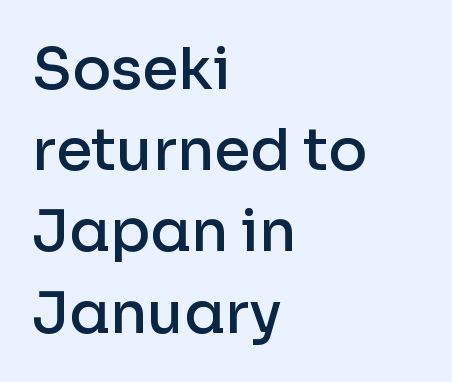
Q: Is the text bold? A: Semi-bold.
Q: Is the text italic (slanted)? A: No, it is upright.
Q: Is the typeface a serif or a sans-serif typeface? A: Sans-serif.
Q: Is the text underlined? A: No.
Q: How is the paragraph aligned? A: Left-aligned.
Q: Is the spacing between letters normal or unusually wide? A: Normal.
Q: Is the spacing between lines tight, normal or loose? A: Normal.
Q: Width (condensed, normal, or wide)? A: Normal.
Q: Stroke contrast? A: Low.
Q: x-height? A: Medium.
Q: Monospaced? A: No.
